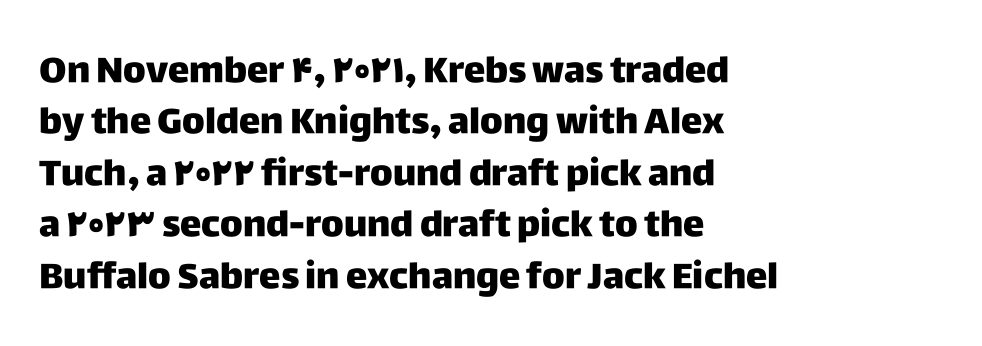
The image shows 36 px sans-serif type, upright; set left-aligned, normal line spacing (1.43x), normal letter spacing, not underlined; low stroke contrast and a large x-height.
